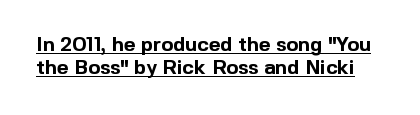
Q: Is the text bold? A: Yes.
Q: Is the text italic (slanted)? A: No, it is upright.
Q: Is the text underlined? A: Yes.
Q: Is the spacing between letters normal or unusually wide? A: Normal.
